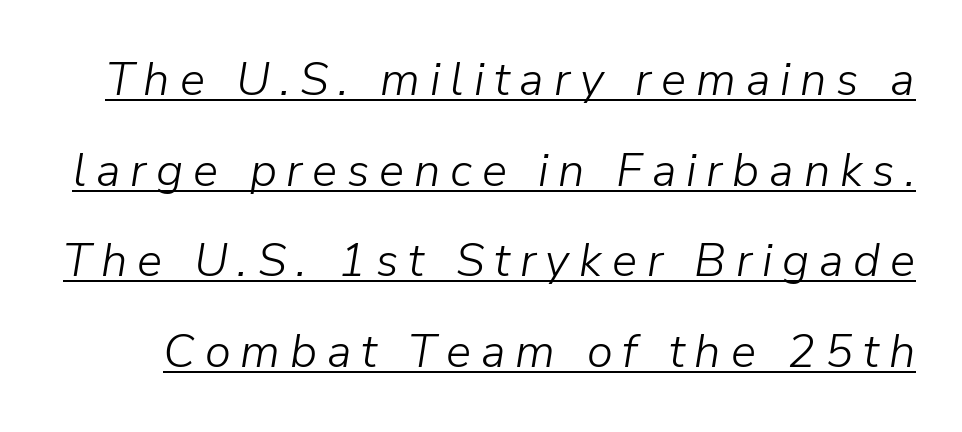
Do the characters align in a grid? No, the font is proportional. Underline: present. Rows of type keep a wide berth in the vertical direction. The face looks like a standard text weight, possibly lighter. Is the type slanted? Yes — the strokes lean at a clear angle.
